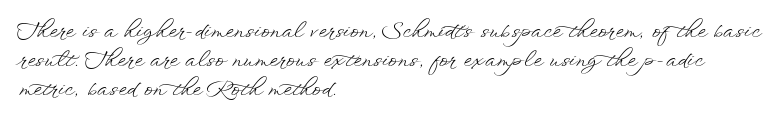
Tracking here is standard; glyphs follow each other at the usual distance. Heft: none added — not bold. These lines are set flush left with a ragged right edge. Has an underline been added? It has not.
